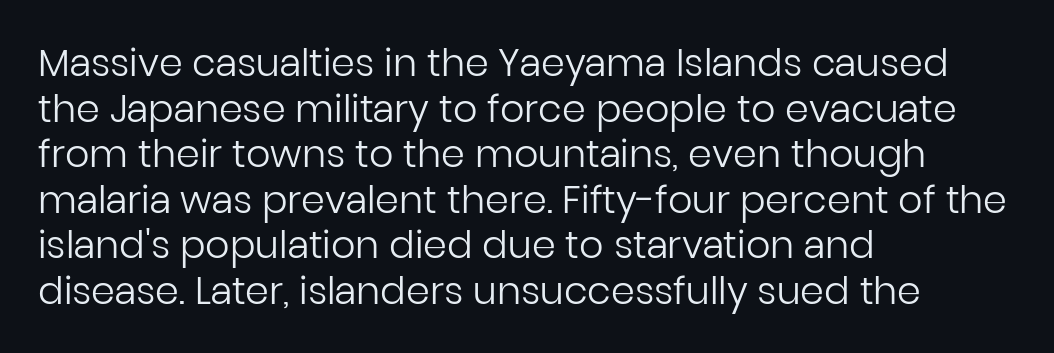
{"serif": "no", "italic": "no", "bold": "no", "weight": "regular", "width": "normal", "stroke_contrast": "low", "x_height": "medium", "monospaced": "no", "underline": "no", "align": "left", "line_spacing_ratio": 1.2, "letter_spacing": "normal", "letter_spacing_em": 0.0, "glyph_px": 38}
